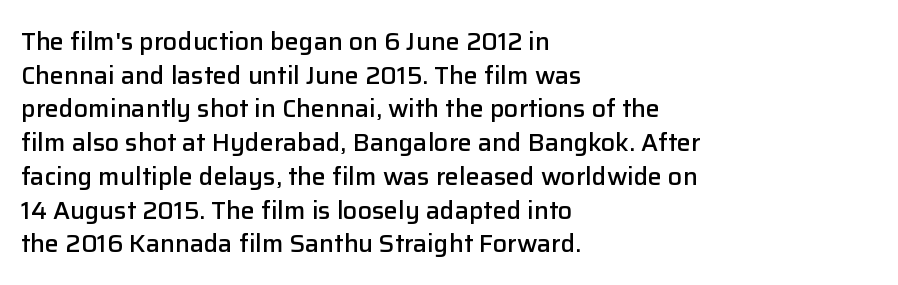
{"italic": "no", "bold": "semi", "underline": "no", "align": "left", "line_spacing": "normal", "line_spacing_ratio": 1.35, "letter_spacing": "normal", "letter_spacing_em": 0.0, "glyph_px": 25}
